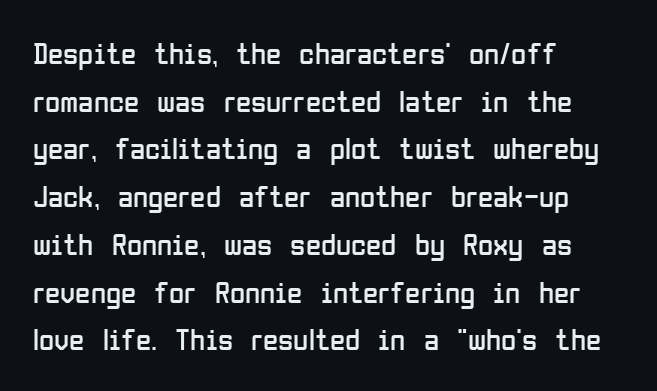
The image shows 31 px regular-weight, condensed sans-serif type, upright; set left-aligned, normal line spacing (1.54x), normal letter spacing, not underlined; low stroke contrast and a medium x-height.
